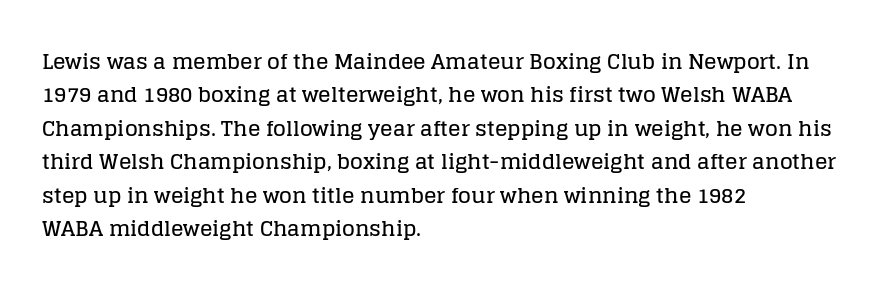
Nobody drew a line under any word here. A student would call this left alignment; a typographer would say flush left, rag right. Rendered with straight, roman letterforms. In terms of leading, this rendering sits right in the middle. Characters follow at the spacing the type designer built in.
